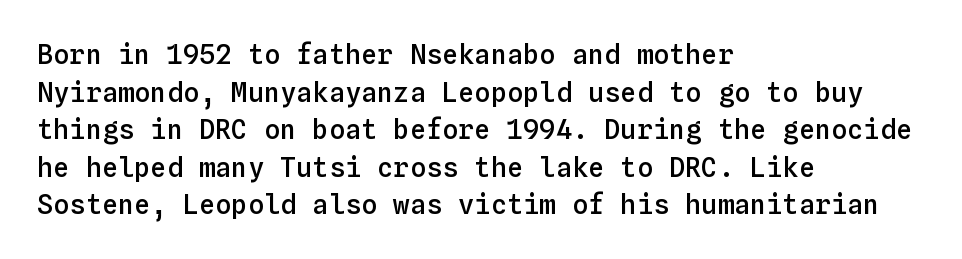
If you drew a ruler down the left edge, every line would touch it. Does the leading feel generous? No, just average. The gap between lines stays unmarked. This is the in-between weight designers call semibold or demi. These lines keep a tight, regular rhythm from letter to letter. This is roman type, the default non-slanted kind.
